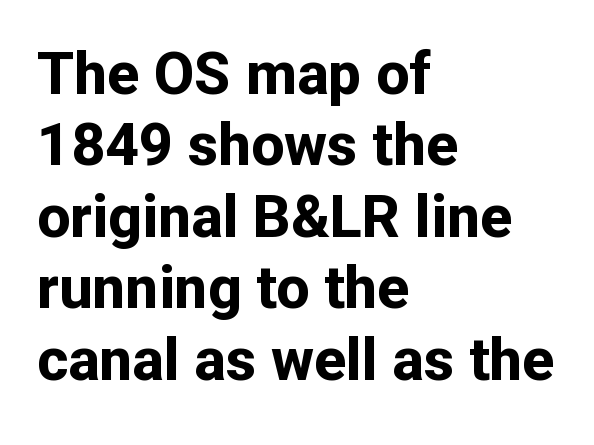
Q: Is the text bold? A: Yes.
Q: Is the text italic (slanted)? A: No, it is upright.
Q: Is the typeface a serif or a sans-serif typeface? A: Sans-serif.
Q: Is the text underlined? A: No.
Q: How is the paragraph aligned? A: Left-aligned.
Q: Is the spacing between letters normal or unusually wide? A: Normal.
Q: Width (condensed, normal, or wide)? A: Normal.
Q: Stroke contrast? A: Low.
Q: x-height? A: Medium.
Q: Monospaced? A: No.
